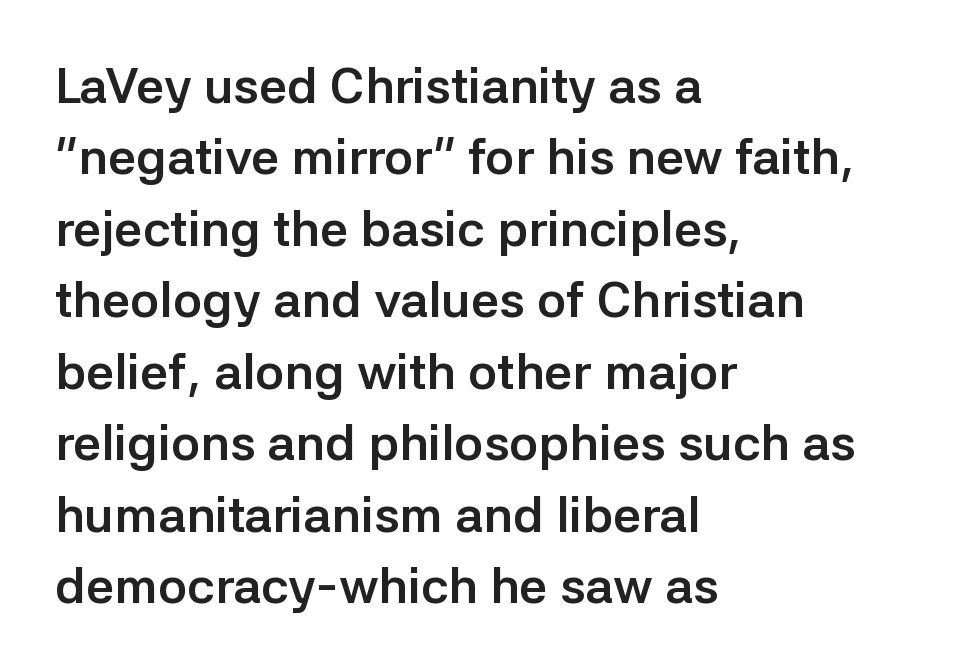
The rendering uses a moderate line-height, typical for paragraphs. The letters sit at their default tracking, neither squeezed nor spread. Beneath every word, the page is bare. Do the characters align in a grid? No, the font is proportional. The type family on display is of the sans-serif kind.
